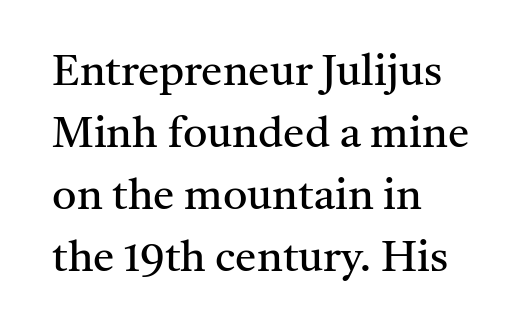
Q: Is the text bold? A: No.
Q: Is the text italic (slanted)? A: No, it is upright.
Q: Is the typeface a serif or a sans-serif typeface? A: Serif.
Q: Is the text underlined? A: No.
Q: How is the paragraph aligned? A: Left-aligned.
Q: Is the spacing between letters normal or unusually wide? A: Normal.
Q: Is the spacing between lines tight, normal or loose? A: Normal.
Q: Width (condensed, normal, or wide)? A: Normal.
Q: Stroke contrast? A: Medium.
Q: x-height? A: Medium.
Q: Monospaced? A: No.
